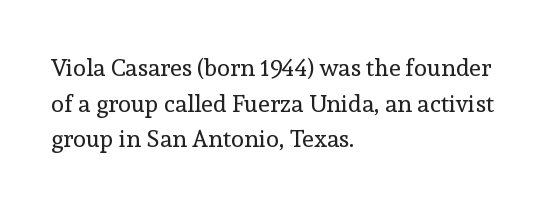
No italicization has been applied; the sample stays upright. Each line starts at the same left margin while the right side varies. Weight: regular or lighter. Compared with typical paragraphs, the rows here are spaced about the same. No extra tracking has been applied to these lines. Any mark beneath the type? The region is blank.
